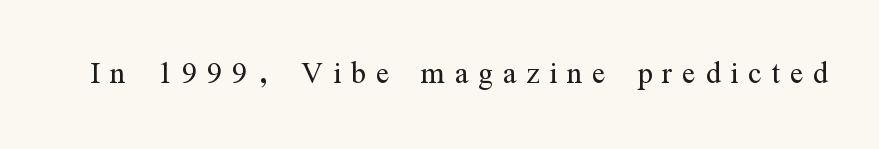
{"serif": "yes", "italic": "no", "bold": "no", "weight": "light", "width": "condensed", "stroke_contrast": "medium", "x_height": "medium", "monospaced": "no", "underline": "no", "letter_spacing": "wide", "letter_spacing_em": 0.24, "glyph_px": 40}
